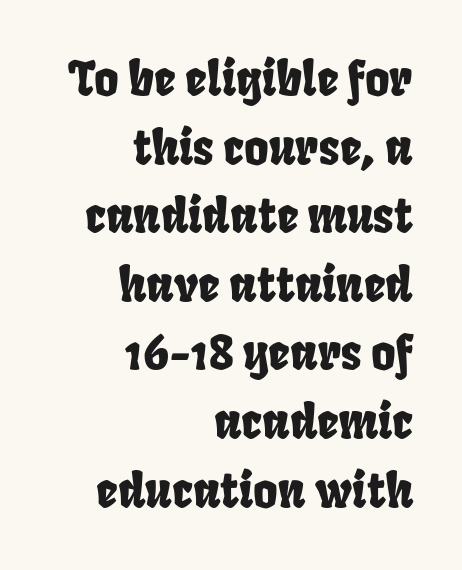
Short and long lines alike share a common ending point at right. The foot of each line stays bare and open. How are the letters spaced? Ordinarily, with no added tracking. The face used here is proportionally spaced, like ordinary book or web type. Leading: standard.
